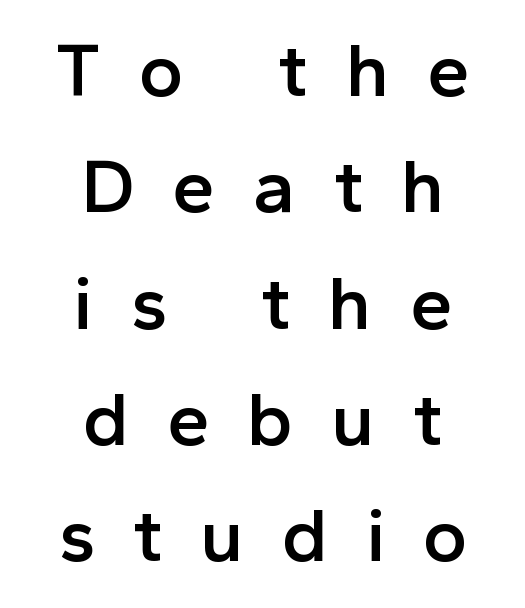
Q: Is the text bold? A: Semi-bold.
Q: Is the text italic (slanted)? A: No, it is upright.
Q: Is the typeface a serif or a sans-serif typeface? A: Sans-serif.
Q: Is the text underlined? A: No.
Q: How is the paragraph aligned? A: Centered.
Q: Is the spacing between letters normal or unusually wide? A: Unusually wide.
Q: Is the spacing between lines tight, normal or loose? A: Normal.
Q: Width (condensed, normal, or wide)? A: Normal.
Q: x-height? A: Medium.
Q: Monospaced? A: No.
